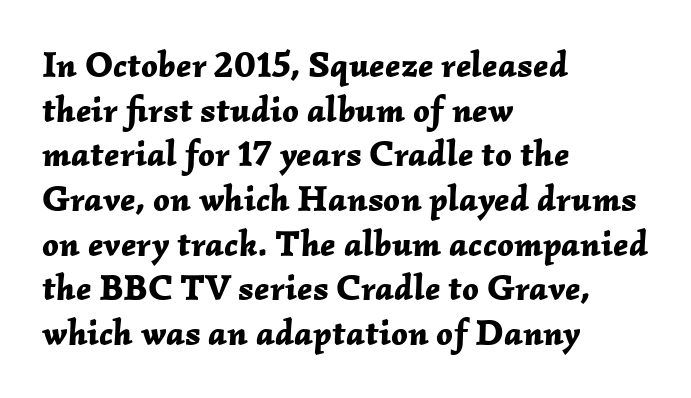
Does extra space separate the letters? No, they use regular spacing. Style check: oblique. Each row of text sits above clean, open space. The sample has been set heavy, in full bold.
